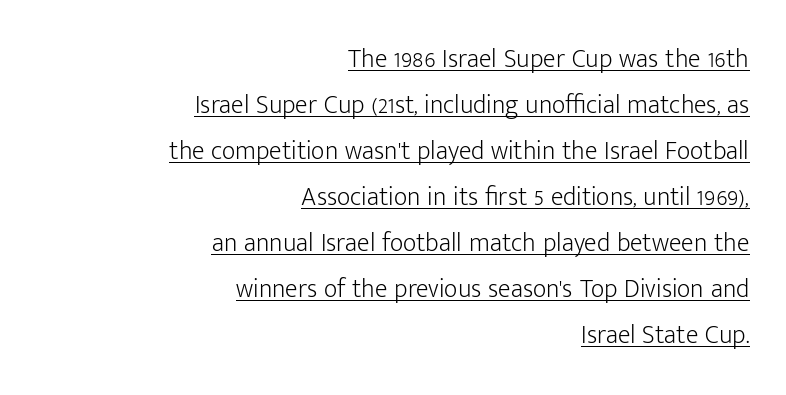
Q: Is the text bold? A: No.
Q: Is the text italic (slanted)? A: No, it is upright.
Q: Is the text underlined? A: Yes.
Q: How is the paragraph aligned? A: Right-aligned.
Q: Is the spacing between letters normal or unusually wide? A: Normal.
